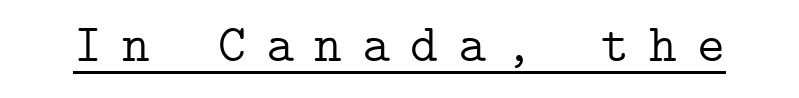
{"serif": "yes", "italic": "no", "bold": "no", "weight": "light", "width": "normal", "stroke_contrast": "low", "x_height": "medium", "underline": "yes", "letter_spacing": "wide", "letter_spacing_em": 0.38, "glyph_px": 53}
